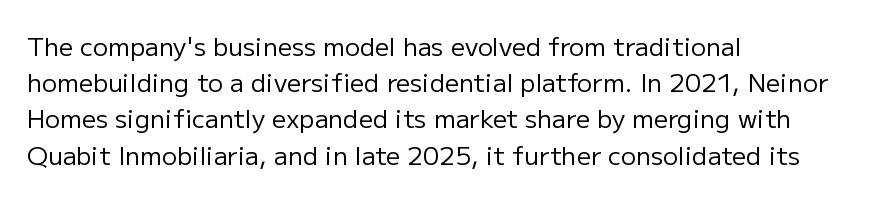
{"italic": "no", "bold": "no", "underline": "no", "align": "left", "line_spacing": "normal", "line_spacing_ratio": 1.45, "letter_spacing": "normal", "letter_spacing_em": 0.0, "glyph_px": 25}
